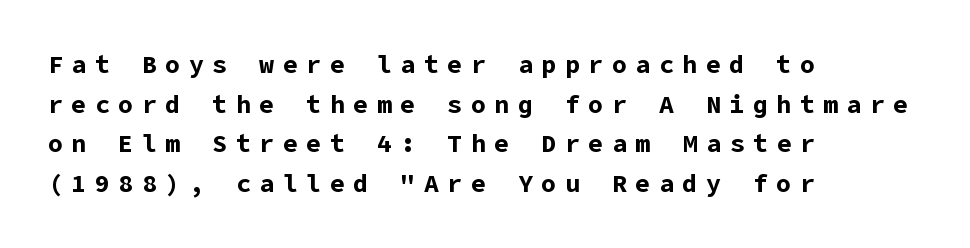
Q: Is the text bold? A: Yes.
Q: Is the text italic (slanted)? A: No, it is upright.
Q: Is the text underlined? A: No.
Q: How is the paragraph aligned? A: Left-aligned.
Q: Is the spacing between letters normal or unusually wide? A: Unusually wide.
Q: Is the spacing between lines tight, normal or loose? A: Normal.
